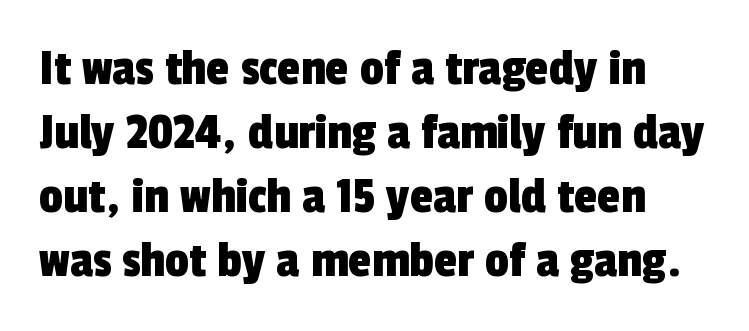
{"serif": "no", "width": "condensed", "x_height": "medium", "monospaced": "no", "underline": "no", "line_spacing_ratio": 1.21, "letter_spacing": "normal", "letter_spacing_em": 0.0, "glyph_px": 53}
